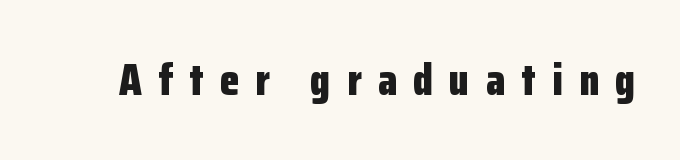
{"serif": "no", "italic": "no", "bold": "yes", "weight": "bold", "width": "condensed", "stroke_contrast": "low", "x_height": "medium", "monospaced": "no", "underline": "no", "letter_spacing": "wide", "letter_spacing_em": 0.37, "glyph_px": 44}
